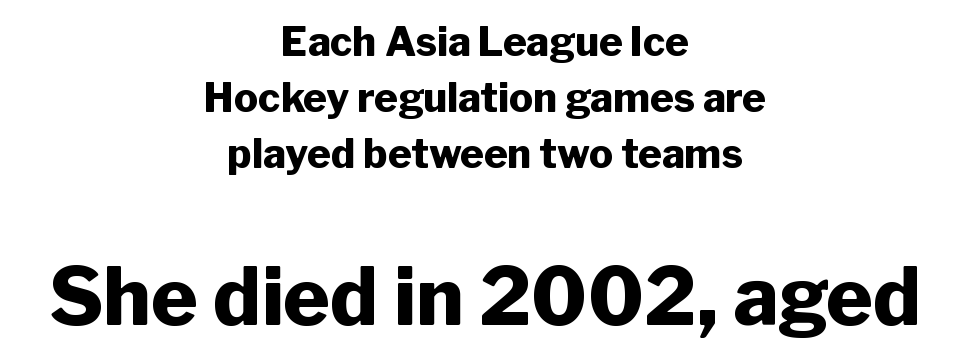
This is heavy type, rendered in bold. Characters follow at the spacing the type designer built in. The font family rendered here belongs to the sans-serif group. You get the small type first, then a jump to larger type. The lines are quadded center.
